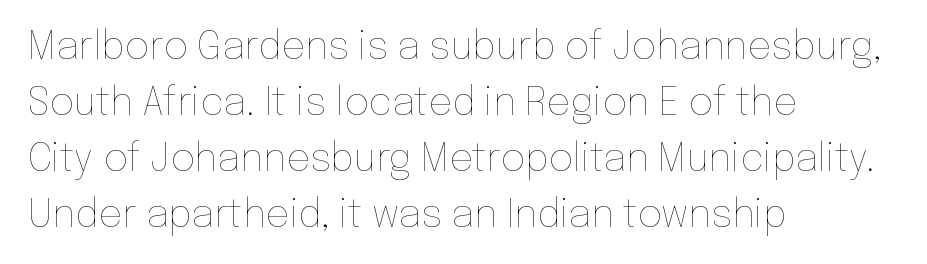
Q: Is the text bold? A: No.
Q: Is the text italic (slanted)? A: No, it is upright.
Q: Is the text underlined? A: No.
Q: How is the paragraph aligned? A: Left-aligned.
Q: Is the spacing between letters normal or unusually wide? A: Normal.
Q: Is the spacing between lines tight, normal or loose? A: Normal.
Q: Width (condensed, normal, or wide)? A: Normal.
Q: Stroke contrast? A: Low.
Q: x-height? A: Medium.
Q: Monospaced? A: No.
